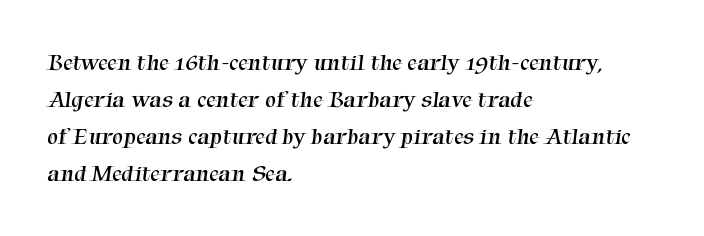
The image shows 24 px text type; set left-aligned, normal line spacing (1.54x), normal letter spacing, not underlined.
